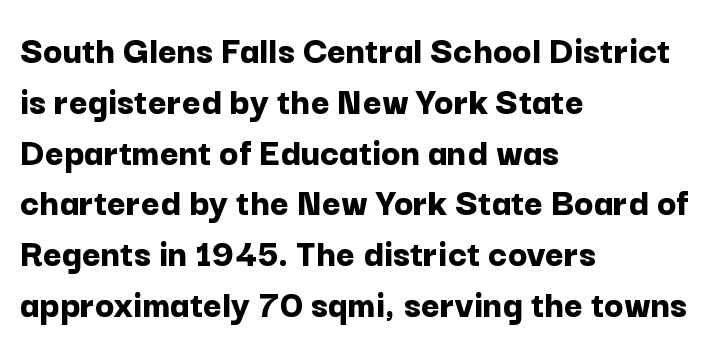
The image shows 40 px bold sans-serif type, upright; set left-aligned, normal line spacing (1.27x), normal letter spacing, not underlined; low stroke contrast and a medium x-height.
